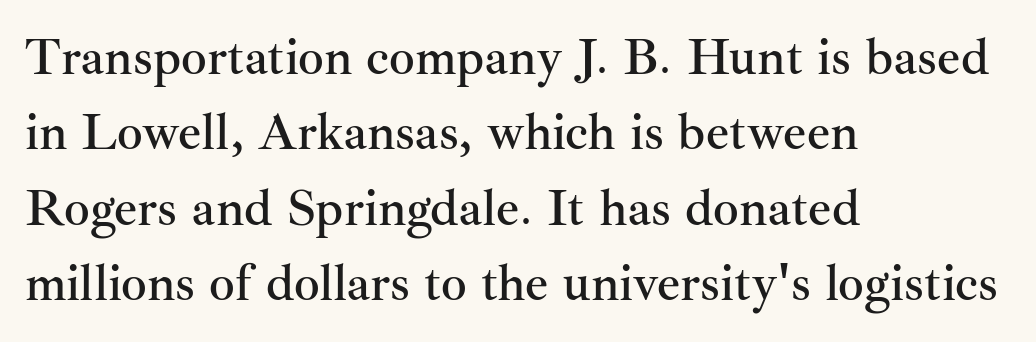
The image shows 51 px serif type, upright; set left-aligned, normal line spacing (1.48x), normal letter spacing, not underlined; medium stroke contrast and a small x-height.
